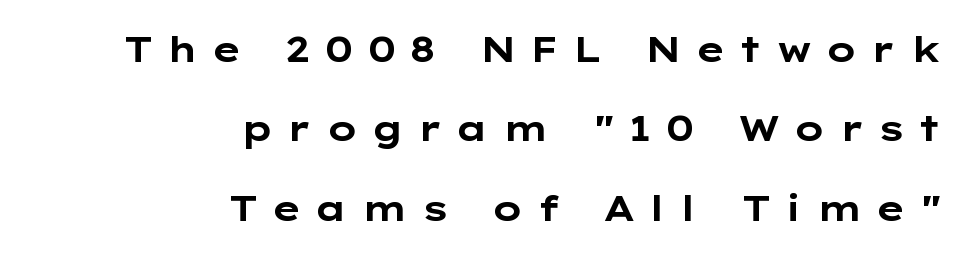
The image shows 35 px bold, wide sans-serif type, upright; set right-aligned, loose line spacing (2.27x), unusually wide letter spacing (+0.37 em), not underlined; low stroke contrast and a medium x-height.
